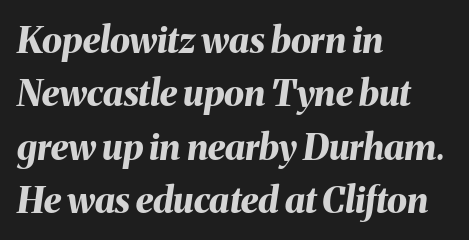
The image shows 36 px bold type, italic (leaning right); set left-aligned, normal line spacing (1.48x), normal letter spacing, not underlined; medium stroke contrast and a medium x-height.
